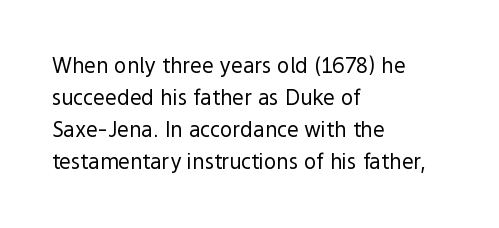
{"italic": "no", "bold": "no", "underline": "no", "align": "left", "line_spacing": "normal", "line_spacing_ratio": 1.53, "letter_spacing": "normal", "letter_spacing_em": 0.0, "glyph_px": 21}
